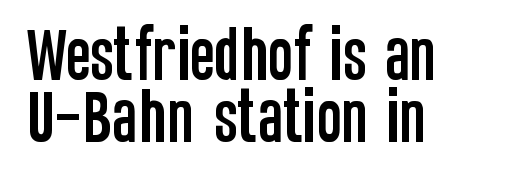
Q: Is the text italic (slanted)? A: No, it is upright.
Q: Is the typeface a serif or a sans-serif typeface? A: Sans-serif.
Q: Is the text underlined? A: No.
Q: How is the paragraph aligned? A: Left-aligned.
Q: Is the spacing between letters normal or unusually wide? A: Normal.
Q: Is the spacing between lines tight, normal or loose? A: Tight.
Q: Width (condensed, normal, or wide)? A: Condensed.
Q: Stroke contrast? A: Low.
Q: x-height? A: Large.
Q: Monospaced? A: No.
